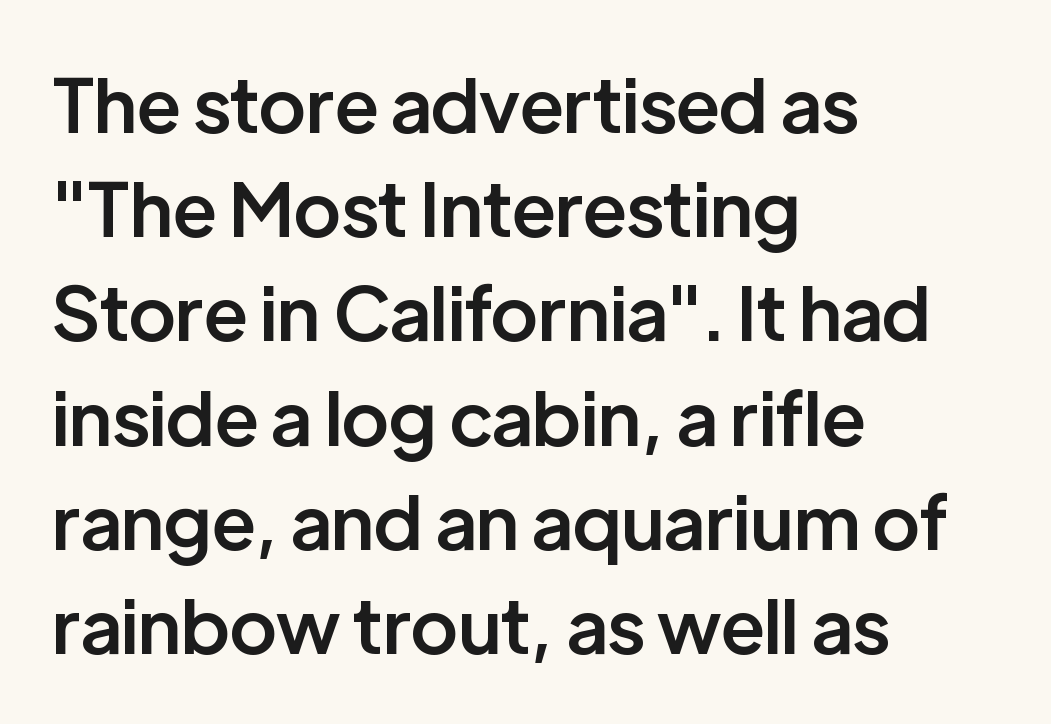
Is this a sans? Yes — the strokes have no serifs. This is roman type, the default non-slanted kind. Does the weight exceed regular? Yes, but only to semibold. A classic flush-left, rag-right setting is used for this passage.
